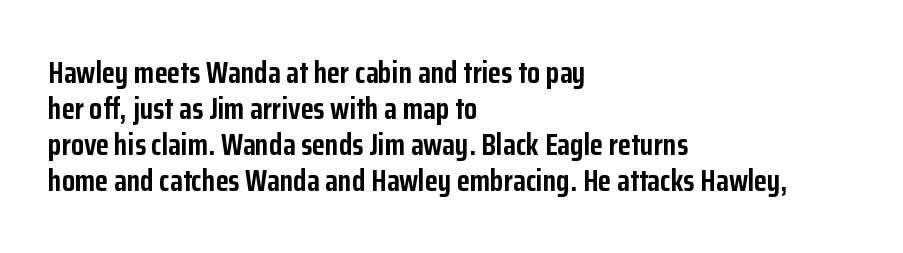
Q: Is the text bold? A: Yes.
Q: Is the text italic (slanted)? A: No, it is upright.
Q: Is the typeface a serif or a sans-serif typeface? A: Sans-serif.
Q: Is the text underlined? A: No.
Q: How is the paragraph aligned? A: Left-aligned.
Q: Is the spacing between letters normal or unusually wide? A: Normal.
Q: Width (condensed, normal, or wide)? A: Condensed.
Q: Stroke contrast? A: Low.
Q: x-height? A: Medium.
Q: Monospaced? A: No.
